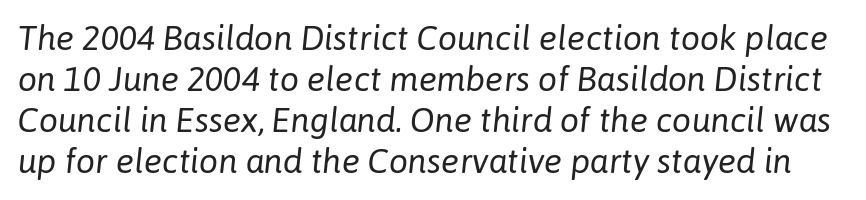
Q: Is the text bold? A: No.
Q: Is the text italic (slanted)? A: Yes, it leans right by about 6 degrees.
Q: Is the text underlined? A: No.
Q: Is the spacing between letters normal or unusually wide? A: Normal.
Q: Width (condensed, normal, or wide)? A: Normal.
Q: Stroke contrast? A: Low.
Q: x-height? A: Medium.
Q: Monospaced? A: No.
